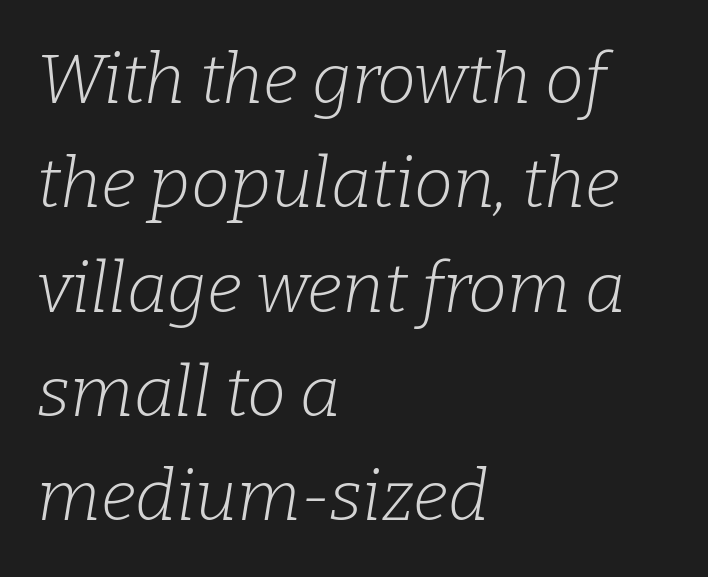
The image shows 70 px light serif type, italic (leaning right); set left-aligned, normal line spacing (1.49x), normal letter spacing, not underlined; low stroke contrast and a medium x-height.
